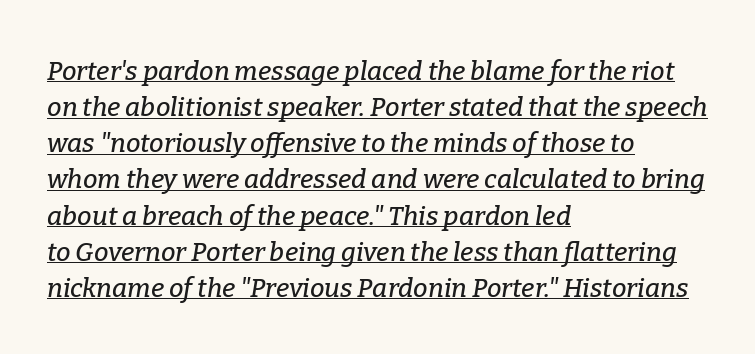
{"italic": "yes", "lean": "right", "slant_degrees": 9, "underline": "yes", "align": "left", "line_spacing": "normal", "line_spacing_ratio": 1.39, "letter_spacing": "normal", "letter_spacing_em": 0.0, "glyph_px": 26}
